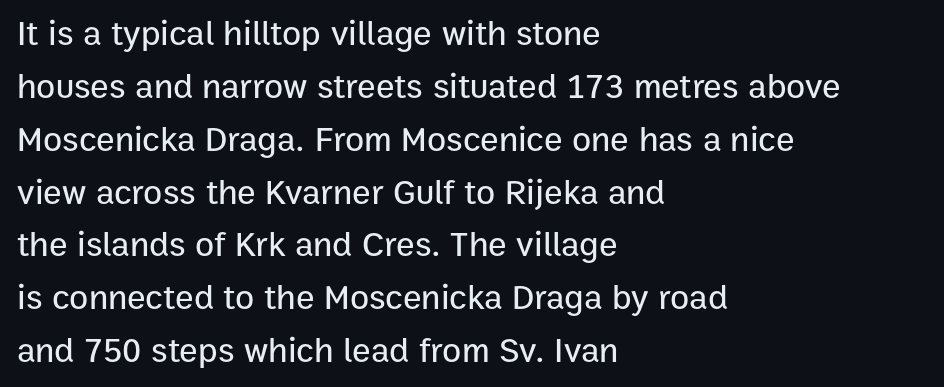
The gap between lines stays unmarked. Is there much room between lines? A standard amount, neither cramped nor airy. Inter-character spacing is left at the font's built-in metrics. The rendering anchors every line to the left-hand side. This is roman type, the default non-slanted kind.
